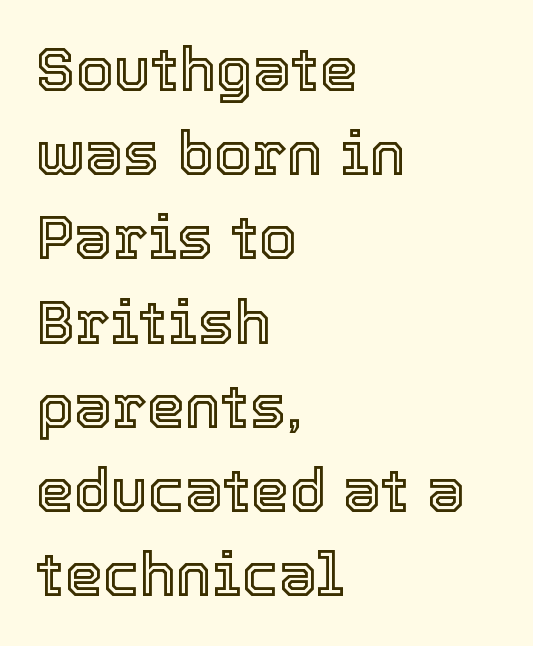
{"italic": "no", "width": "normal", "x_height": "medium", "monospaced": "no", "underline": "no", "align": "left", "line_spacing": "normal", "line_spacing_ratio": 1.38, "letter_spacing": "normal", "letter_spacing_em": 0.0, "glyph_px": 61}
